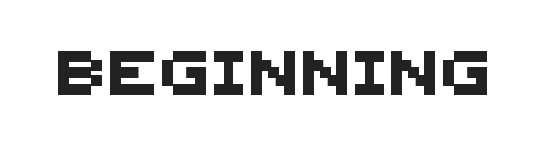
{"serif": "no", "width": "normal", "stroke_contrast": "medium", "x_height": "large", "monospaced": "no", "underline": "no", "glyph_px": 44}
